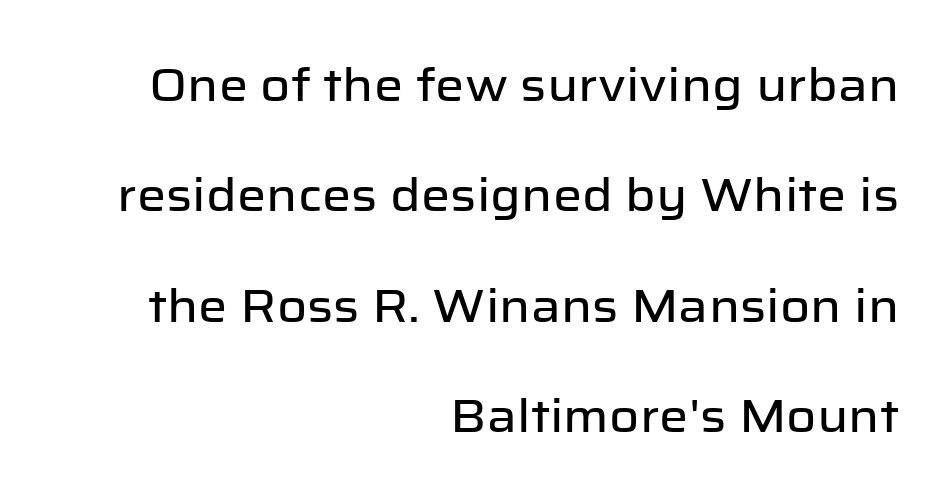
Between one letter and the next there's only the usual sliver of space. The axis of the letterforms is exactly vertical. Check under the words: just untouched page. The rendering shows plain stroke endings on the letterforms — a sans-serif design. The face used here is proportionally spaced, like ordinary book or web type.
